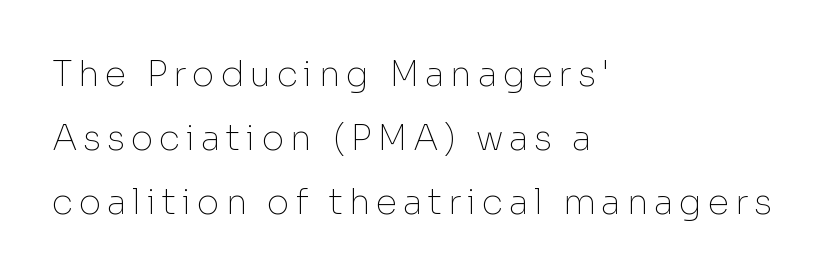
Q: Is the text bold? A: No.
Q: Is the text italic (slanted)? A: No, it is upright.
Q: Is the typeface a serif or a sans-serif typeface? A: Sans-serif.
Q: Is the text underlined? A: No.
Q: How is the paragraph aligned? A: Left-aligned.
Q: Width (condensed, normal, or wide)? A: Normal.
Q: Stroke contrast? A: Low.
Q: x-height? A: Medium.
Q: Monospaced? A: No.
